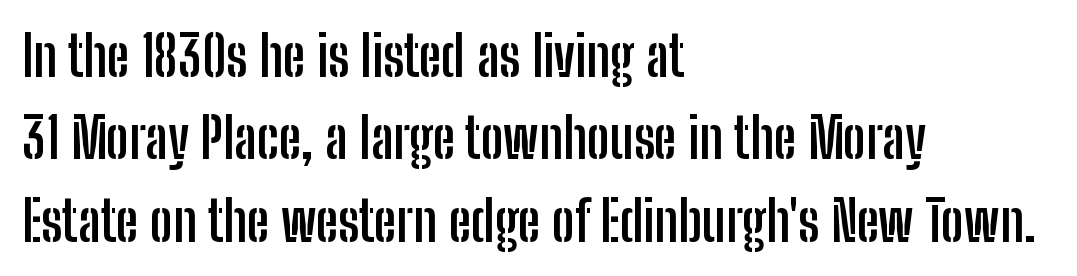
Observe the absence of serifs on each vertical stroke in this sample. This sample is left-justified, so line endings fall wherever the words run out. What stands out about the letter spacing? Nothing — it is the standard amount. The face used here is proportionally spaced, like ordinary book or web type. Check under the words: just untouched page. Quick note: interline space is typical.
